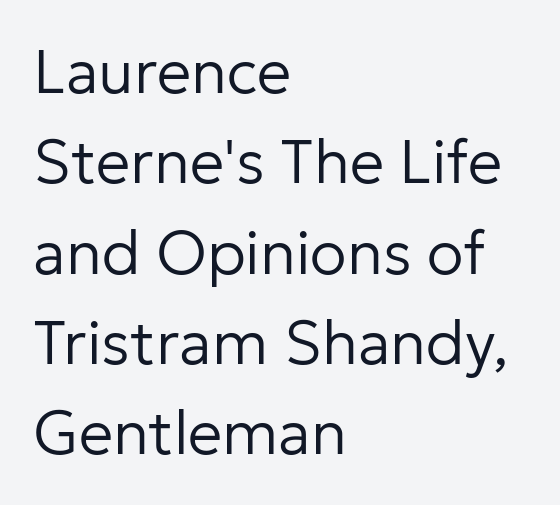
Q: Is the text bold? A: No.
Q: Is the text italic (slanted)? A: No, it is upright.
Q: Is the typeface a serif or a sans-serif typeface? A: Sans-serif.
Q: Is the text underlined? A: No.
Q: How is the paragraph aligned? A: Left-aligned.
Q: Is the spacing between letters normal or unusually wide? A: Normal.
Q: Is the spacing between lines tight, normal or loose? A: Normal.
Q: Width (condensed, normal, or wide)? A: Normal.
Q: Stroke contrast? A: Low.
Q: x-height? A: Medium.
Q: Monospaced? A: No.
